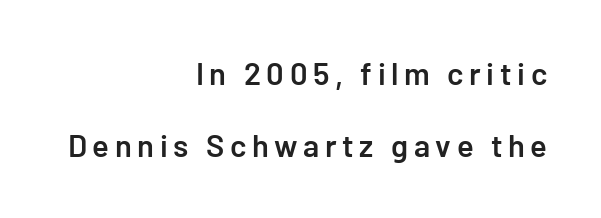
Q: Is the text bold? A: Semi-bold.
Q: Is the text italic (slanted)? A: No, it is upright.
Q: Is the typeface a serif or a sans-serif typeface? A: Sans-serif.
Q: Is the text underlined? A: No.
Q: How is the paragraph aligned? A: Right-aligned.
Q: Is the spacing between lines tight, normal or loose? A: Loose.
Q: Width (condensed, normal, or wide)? A: Normal.
Q: Stroke contrast? A: Low.
Q: x-height? A: Medium.
